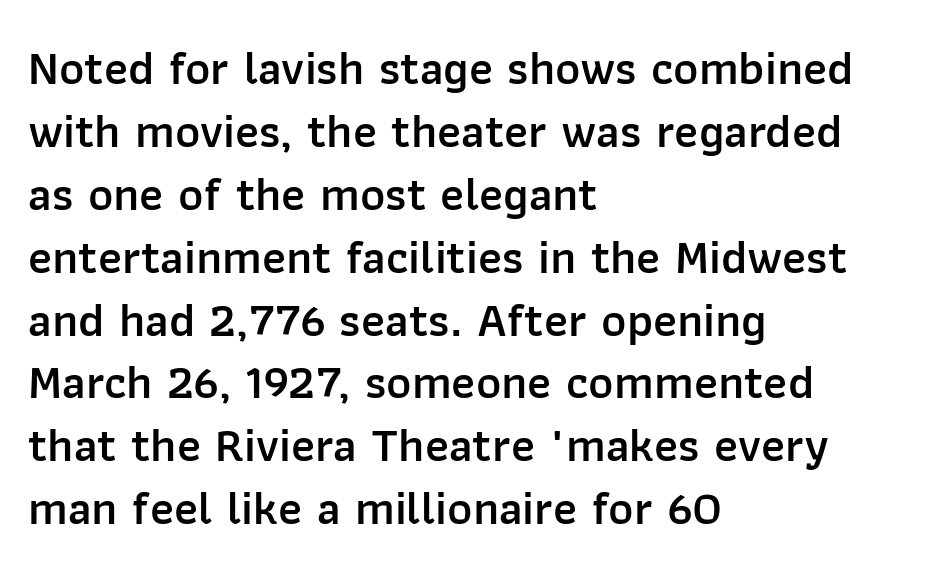
Q: Is the text bold? A: Semi-bold.
Q: Is the text italic (slanted)? A: No, it is upright.
Q: Is the typeface a serif or a sans-serif typeface? A: Sans-serif.
Q: Is the text underlined? A: No.
Q: How is the paragraph aligned? A: Left-aligned.
Q: Is the spacing between letters normal or unusually wide? A: Normal.
Q: Is the spacing between lines tight, normal or loose? A: Normal.
Q: Width (condensed, normal, or wide)? A: Normal.
Q: Stroke contrast? A: Low.
Q: x-height? A: Medium.
Q: Monospaced? A: No.
